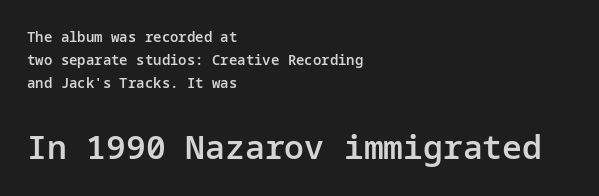
To sum up the face: it is a sans, with no serifs. A bare baseline throughout the passage. The gaps between neighbouring characters are ordinary and unremarkable. The letters are semibold — heavier than regular but short of a full bold. The specimen reads as upright at a glance. Compared with typical paragraphs, the rows here are spaced about the same.
